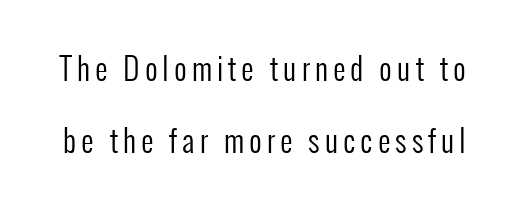
Q: Is the text bold? A: No.
Q: Is the text italic (slanted)? A: No, it is upright.
Q: Is the typeface a serif or a sans-serif typeface? A: Sans-serif.
Q: Is the text underlined? A: No.
Q: Is the spacing between lines tight, normal or loose? A: Loose.
Q: Width (condensed, normal, or wide)? A: Condensed.
Q: Stroke contrast? A: Low.
Q: x-height? A: Medium.
Q: Monospaced? A: No.
